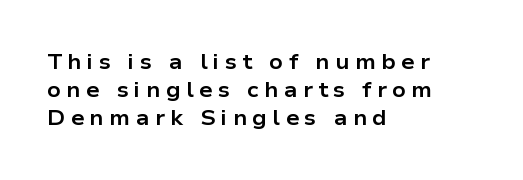
{"italic": "no", "bold": "yes", "underline": "no", "align": "left", "line_spacing": "normal", "line_spacing_ratio": 1.33, "letter_spacing": "wide", "letter_spacing_em": 0.26, "glyph_px": 21}
